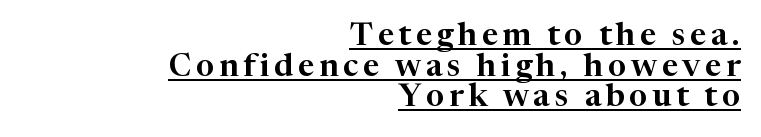
Q: Is the text italic (slanted)? A: No, it is upright.
Q: Is the typeface a serif or a sans-serif typeface? A: Serif.
Q: Is the text underlined? A: Yes.
Q: How is the paragraph aligned? A: Right-aligned.
Q: Is the spacing between lines tight, normal or loose? A: Tight.
Q: Width (condensed, normal, or wide)? A: Normal.
Q: Stroke contrast? A: High.
Q: x-height? A: Medium.
Q: Monospaced? A: No.
